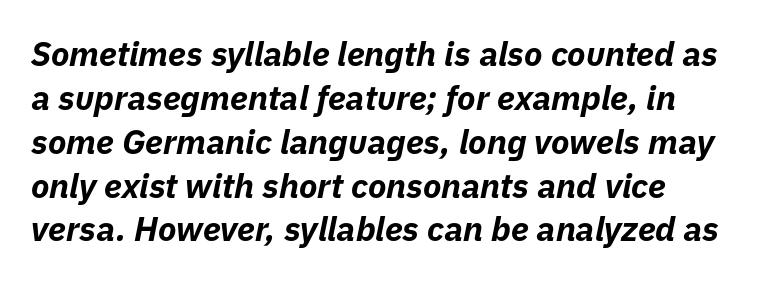
The glyphs have the mass of a bold cut. Decoration check: the copy has no underline. Note the varied advance widths — an 'i' is clearly narrower than an 'm'. Nothing unusual about the tracking: characters are spaced as the font intends. Quick note: italic. Leading matches the norm, producing a regular column.
